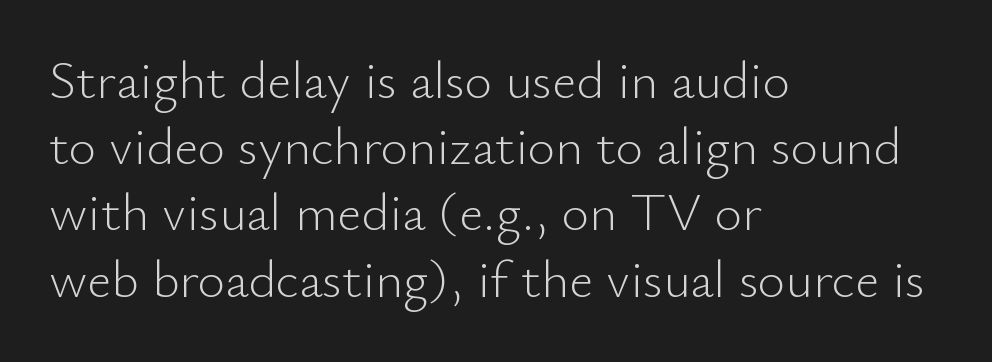
Q: Is the text bold? A: No.
Q: Is the text italic (slanted)? A: No, it is upright.
Q: Is the typeface a serif or a sans-serif typeface? A: Sans-serif.
Q: Is the text underlined? A: No.
Q: How is the paragraph aligned? A: Left-aligned.
Q: Is the spacing between letters normal or unusually wide? A: Normal.
Q: Is the spacing between lines tight, normal or loose? A: Normal.
Q: Width (condensed, normal, or wide)? A: Normal.
Q: Stroke contrast? A: Low.
Q: x-height? A: Small.
Q: Monospaced? A: No.
